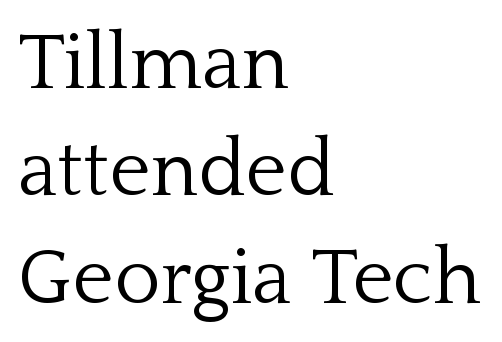
Q: Is the text bold? A: No.
Q: Is the text italic (slanted)? A: No, it is upright.
Q: Is the typeface a serif or a sans-serif typeface? A: Serif.
Q: Is the text underlined? A: No.
Q: How is the paragraph aligned? A: Left-aligned.
Q: Is the spacing between letters normal or unusually wide? A: Normal.
Q: Is the spacing between lines tight, normal or loose? A: Normal.
Q: Width (condensed, normal, or wide)? A: Normal.
Q: Stroke contrast? A: Low.
Q: x-height? A: Medium.
Q: Monospaced? A: No.
